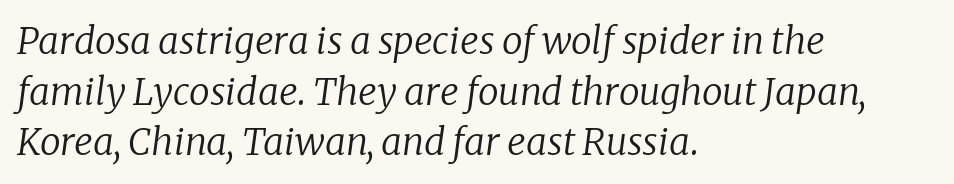
Q: Is the text bold? A: No.
Q: Is the text italic (slanted)? A: Yes, it leans right by about 8 degrees.
Q: Is the typeface a serif or a sans-serif typeface? A: Serif.
Q: Is the text underlined? A: No.
Q: How is the paragraph aligned? A: Left-aligned.
Q: Is the spacing between letters normal or unusually wide? A: Normal.
Q: Is the spacing between lines tight, normal or loose? A: Normal.
Q: Width (condensed, normal, or wide)? A: Normal.
Q: Stroke contrast? A: Low.
Q: x-height? A: Medium.
Q: Monospaced? A: No.
